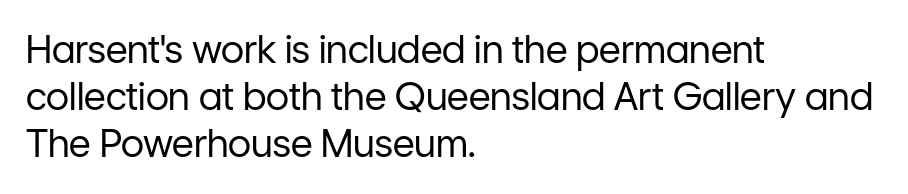
Q: Is the text bold? A: No.
Q: Is the text italic (slanted)? A: No, it is upright.
Q: Is the typeface a serif or a sans-serif typeface? A: Sans-serif.
Q: Is the text underlined? A: No.
Q: How is the paragraph aligned? A: Left-aligned.
Q: Is the spacing between letters normal or unusually wide? A: Normal.
Q: Width (condensed, normal, or wide)? A: Normal.
Q: Stroke contrast? A: Low.
Q: x-height? A: Medium.
Q: Monospaced? A: No.
